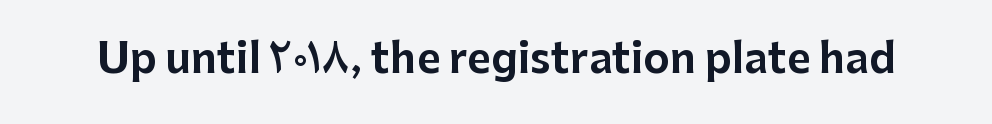
The image shows 41 px sans-serif type, upright; set normal letter spacing, not underlined; low stroke contrast and a medium x-height.
